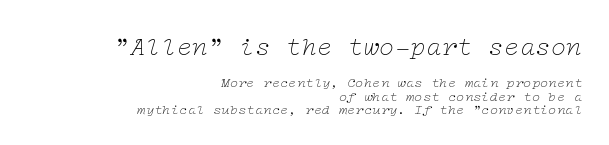
The initial chunk of copy outweighs the following chunk in type size. Unmarked baselines from the first word to the last. You can tell it's italic because the verticals aren't actually vertical. No letter is thick-stroked: the sample isn't bold. Leftover space on each line is placed entirely before the opening word. There is no visible air inserted between adjacent glyphs.
